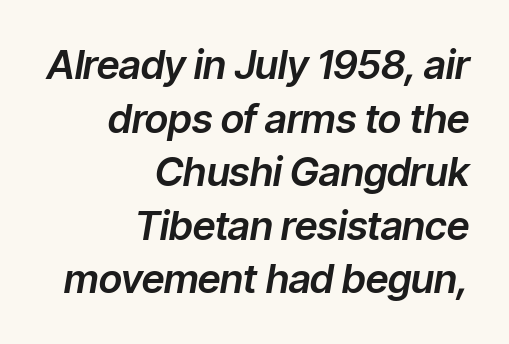
The image shows 40 px text type, italic (leaning right); set right-aligned, normal line spacing (1.34x), normal letter spacing, not underlined; low stroke contrast and a medium x-height.
